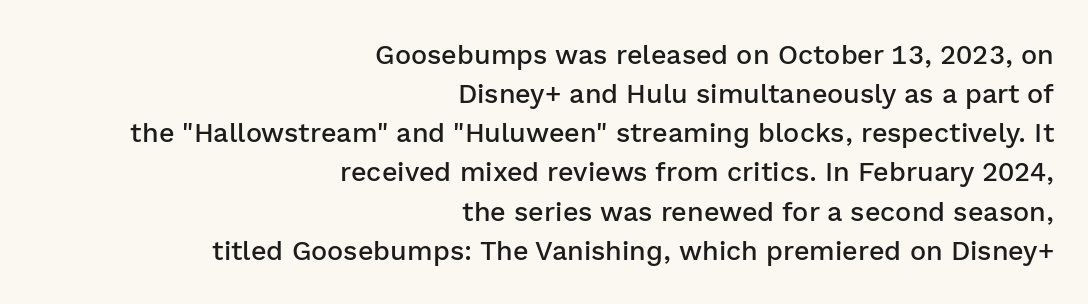
The image shows 27 px text type, upright; set right-aligned, normal line spacing (1.45x), normal letter spacing, not underlined.
